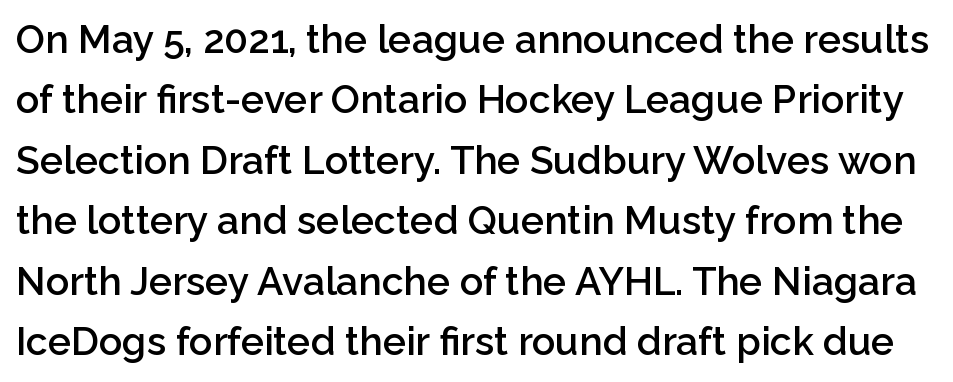
The image shows 39 px semibold sans-serif type, upright; set normal line spacing (1.55x), normal letter spacing, not underlined; low stroke contrast and a medium x-height.
